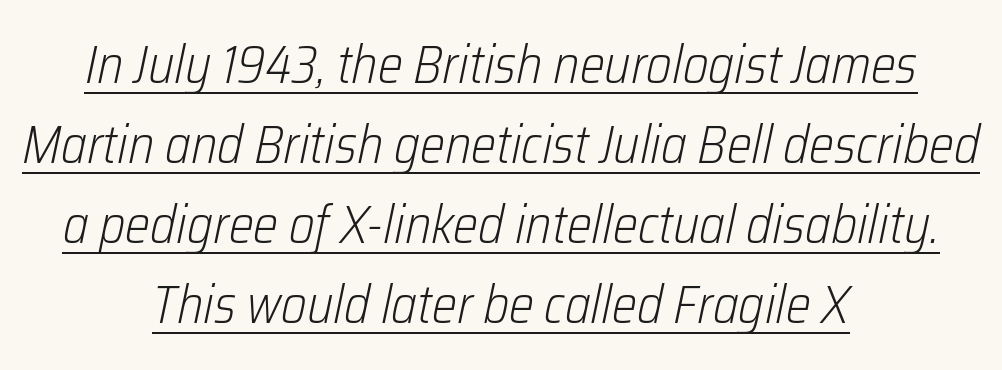
This sample is center-justified, so both line endings float freely. These lines sit exactly where default settings would place them. Every character sits at an angle, as italics do. The typesetter has applied underlining to the passage shown. The rendering keeps characters at their native spacing.
